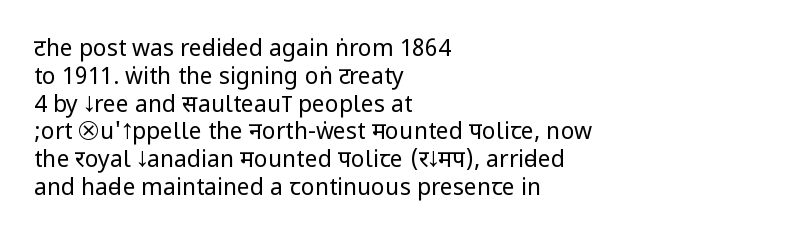
{"italic": "no", "bold": "no", "underline": "no", "align": "left", "line_spacing_ratio": 1.21, "letter_spacing": "normal", "letter_spacing_em": 0.0, "glyph_px": 23}
